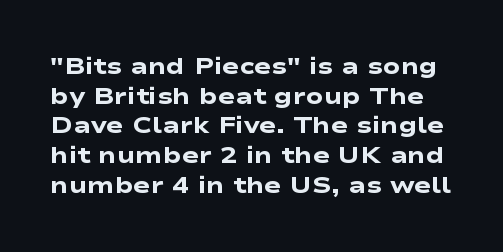
Q: Is the text bold? A: Yes.
Q: Is the text underlined? A: No.
Q: Is the spacing between letters normal or unusually wide? A: Normal.
Q: Is the spacing between lines tight, normal or loose? A: Normal.
